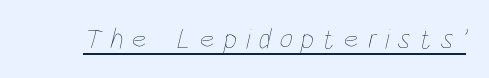
The image shows 29 px thin, condensed type; set unusually wide letter spacing (+0.3 em), underlined; low stroke contrast and a large x-height.
